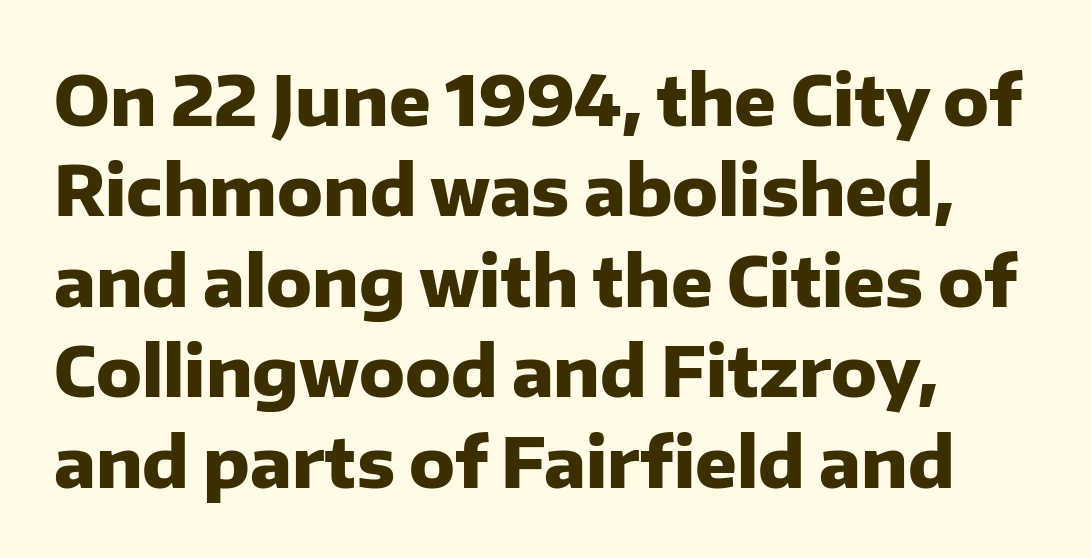
No italicization has been applied; the sample stays upright. Font category for this specimen: sans-serif. This rendering features lettering with no underline. The passage shown is typed in a proportional face where columns would drift. Regarding leading, the lines here are spaced in the standard way.
